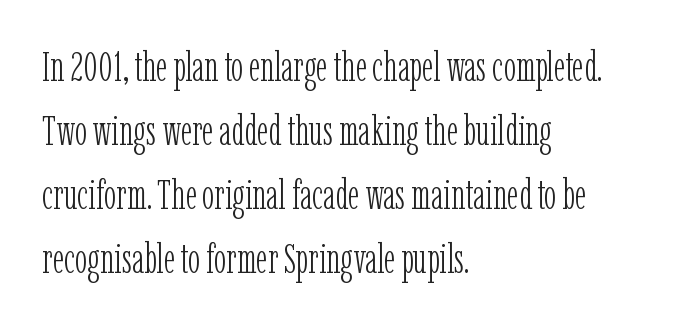
The image shows 41 px light, condensed serif type, upright; set left-aligned, normal line spacing (1.56x), normal letter spacing, not underlined; low stroke contrast and a medium x-height.
